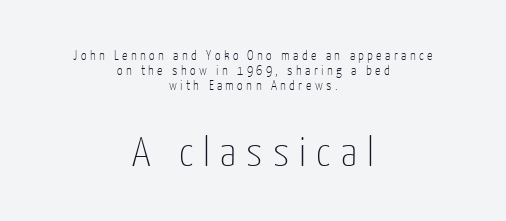
The image shows 42 px thin, condensed sans-serif type, upright; set centered, tight line spacing (1.08x), unusually wide letter spacing (+0.24 em), not underlined; the second (bottom) block is 3.0x larger; low stroke contrast and a medium x-height.
